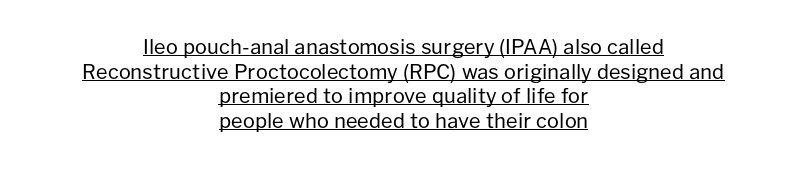
Q: Is the text bold? A: No.
Q: Is the text italic (slanted)? A: No, it is upright.
Q: Is the text underlined? A: Yes.
Q: How is the paragraph aligned? A: Centered.
Q: Is the spacing between letters normal or unusually wide? A: Normal.
